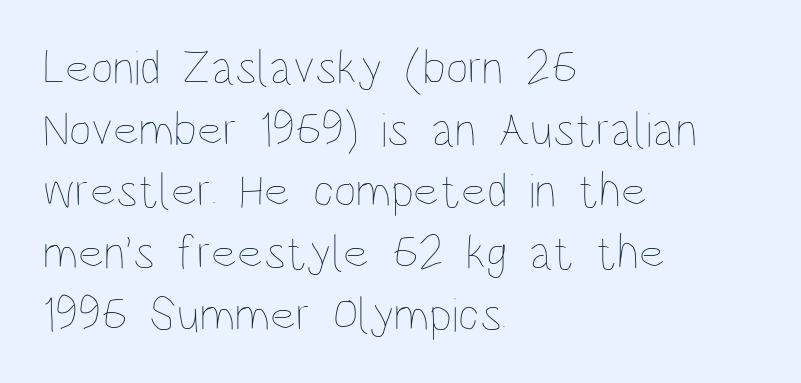
Q: Is the text bold? A: No.
Q: Is the text italic (slanted)? A: No, it is upright.
Q: Is the text underlined? A: No.
Q: How is the paragraph aligned? A: Left-aligned.
Q: Is the spacing between letters normal or unusually wide? A: Normal.
Q: Is the spacing between lines tight, normal or loose? A: Normal.
Q: Width (condensed, normal, or wide)? A: Condensed.
Q: Stroke contrast? A: Low.
Q: x-height? A: Large.
Q: Monospaced? A: No.
